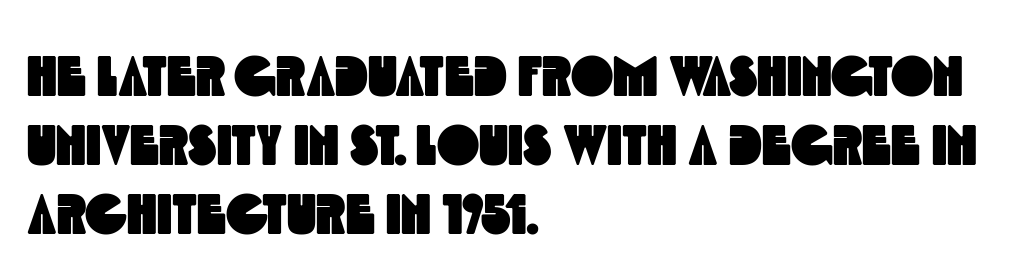
Q: Is the typeface a serif or a sans-serif typeface? A: Sans-serif.
Q: Is the text underlined? A: No.
Q: How is the paragraph aligned? A: Left-aligned.
Q: Is the spacing between letters normal or unusually wide? A: Normal.
Q: Width (condensed, normal, or wide)? A: Condensed.
Q: x-height? A: Large.
Q: Monospaced? A: No.
